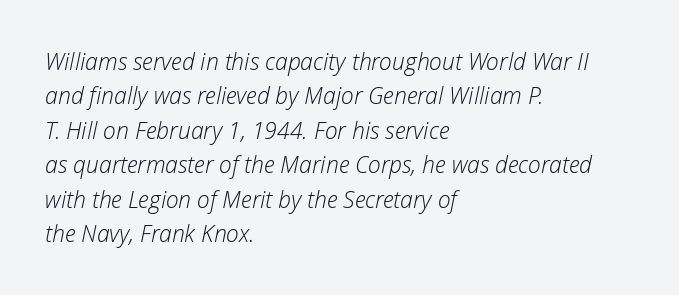
The image shows 23 px text type, italic (leaning right); set left-aligned, normal line spacing (1.5x), normal letter spacing, not underlined.
